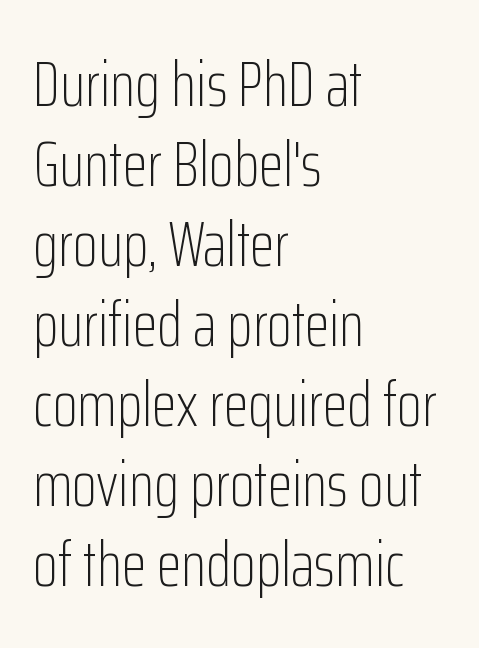
Stroke mass is kept to a normal reading level or below. There is no visible air inserted between adjacent glyphs. The face used here is proportionally spaced, like ordinary book or web type. Type style note: lacks serifs. Nobody drew a line under any word here. The text block is weighted toward the left margin, trailing off unevenly rightward.
